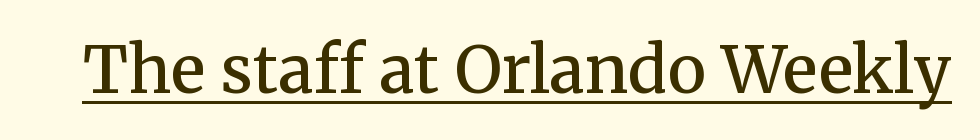
Q: Is the text bold? A: Semi-bold.
Q: Is the text italic (slanted)? A: No, it is upright.
Q: Is the typeface a serif or a sans-serif typeface? A: Serif.
Q: Is the text underlined? A: Yes.
Q: Is the spacing between letters normal or unusually wide? A: Normal.
Q: Width (condensed, normal, or wide)? A: Normal.
Q: Stroke contrast? A: Medium.
Q: x-height? A: Medium.
Q: Monospaced? A: No.
